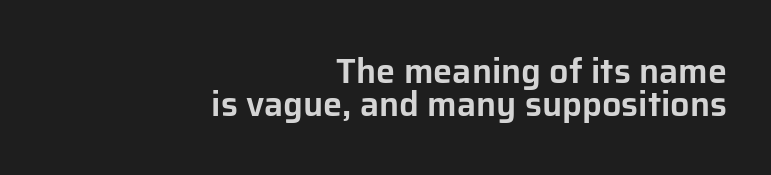
Look at the bottom of the vertical strokes: they stop flat, with no serifs. Short and long lines alike share a common ending point at right. Tracking here is standard; glyphs follow each other at the usual distance. Leading: reduced.
